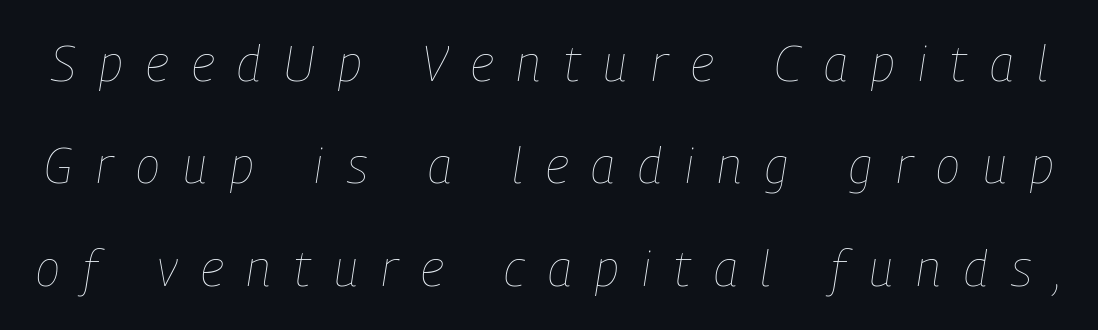
{"italic": "yes", "lean": "right", "slant_degrees": 9, "bold": "no", "weight": "thin", "width": "condensed", "stroke_contrast": "low", "x_height": "medium", "monospaced": "no", "underline": "no", "line_spacing": "loose", "line_spacing_ratio": 2.05, "letter_spacing": "wide", "letter_spacing_em": 0.47, "glyph_px": 50}
